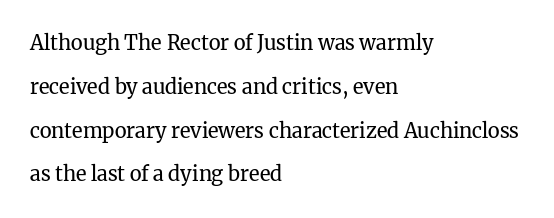
The space between consecutive lines is lavish. A roman cut, with each character standing at attention. Words appear dense and cohesive because spacing is normal. Plain, unruled lines of type.
